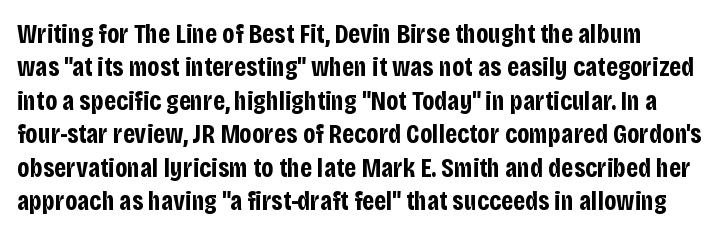
The image shows 27 px bold type, upright; set line spacing 1.24x, normal letter spacing, not underlined.
